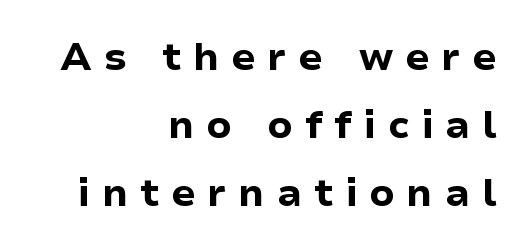
Q: Is the text bold? A: Yes.
Q: Is the text italic (slanted)? A: No, it is upright.
Q: Is the typeface a serif or a sans-serif typeface? A: Sans-serif.
Q: Is the text underlined? A: No.
Q: How is the paragraph aligned? A: Right-aligned.
Q: Is the spacing between letters normal or unusually wide? A: Unusually wide.
Q: Width (condensed, normal, or wide)? A: Normal.
Q: Stroke contrast? A: Low.
Q: x-height? A: Medium.
Q: Monospaced? A: No.
